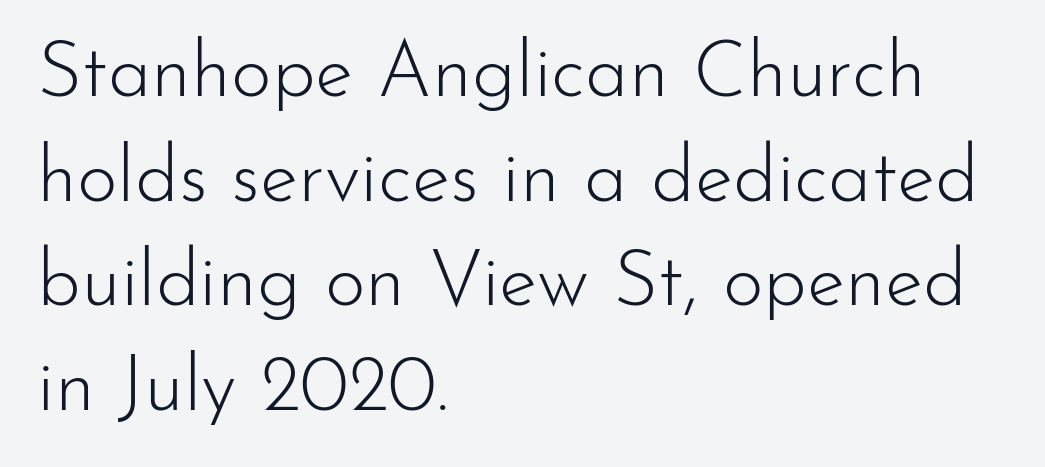
The image shows 78 px light sans-serif type, upright; set left-aligned, normal line spacing (1.34x), normal letter spacing, not underlined; low stroke contrast and a small x-height.
